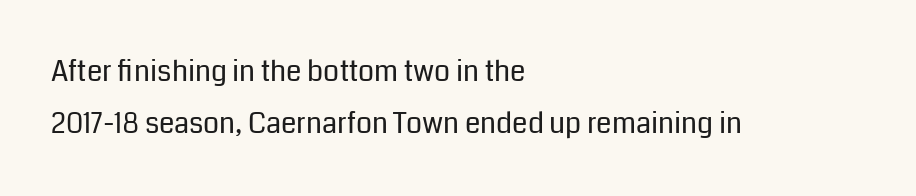
{"serif": "no", "italic": "no", "bold": "no", "weight": "regular", "width": "normal", "stroke_contrast": "low", "x_height": "medium", "monospaced": "no", "underline": "no", "align": "left", "line_spacing_ratio": 1.87, "letter_spacing": "normal", "letter_spacing_em": 0.0, "glyph_px": 28}
